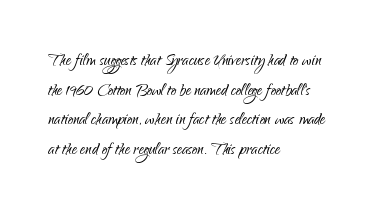
The image shows 21 px text type; set left-aligned, normal line spacing (1.41x), normal letter spacing, not underlined.
